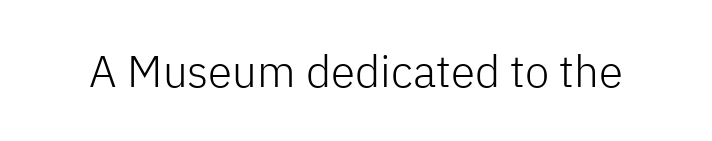
Q: Is the text bold? A: No.
Q: Is the text italic (slanted)? A: No, it is upright.
Q: Is the typeface a serif or a sans-serif typeface? A: Sans-serif.
Q: Is the text underlined? A: No.
Q: Is the spacing between letters normal or unusually wide? A: Normal.
Q: Width (condensed, normal, or wide)? A: Normal.
Q: Stroke contrast? A: Low.
Q: x-height? A: Medium.
Q: Monospaced? A: No.
